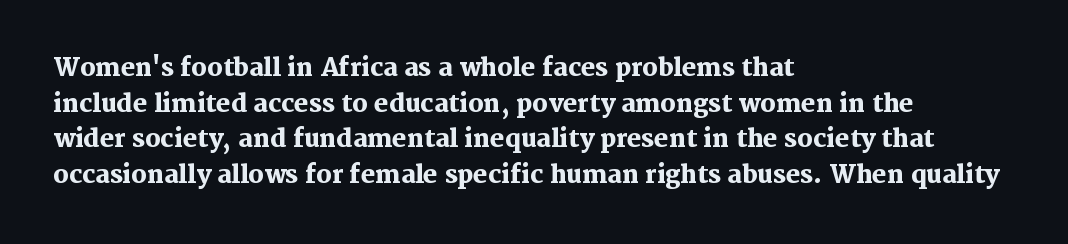
{"italic": "no", "bold": "yes", "underline": "no", "align": "left", "line_spacing": "normal", "line_spacing_ratio": 1.48, "letter_spacing": "normal", "letter_spacing_em": 0.0, "glyph_px": 24}
